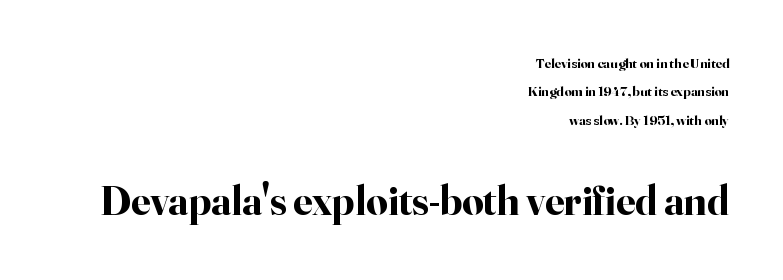
The type family on display is of the serif kind. Glyph-to-glyph distance matches everyday printed text. Bold? Absolutely — the strokes are thick and heavy. Line spacing here is loose.
